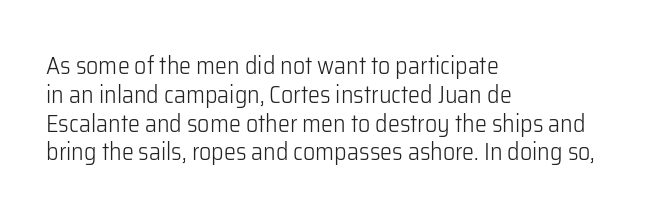
The image shows 24 px text type, upright; set left-aligned, line spacing 1.2x, normal letter spacing, not underlined.
